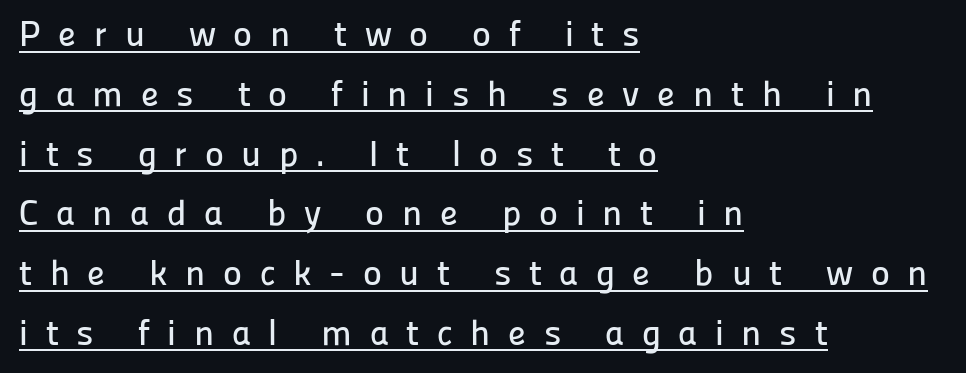
The image shows 36 px sans-serif type, upright; set left-aligned, normal line spacing (1.66x), unusually wide letter spacing (+0.49 em), underlined; low stroke contrast and a medium x-height.
